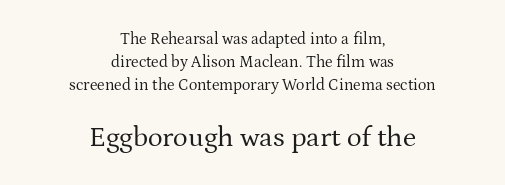
Q: Is the text bold? A: No.
Q: Is the text italic (slanted)? A: No, it is upright.
Q: Is the typeface a serif or a sans-serif typeface? A: Serif.
Q: Is the text underlined? A: No.
Q: How is the paragraph aligned? A: Centered.
Q: Is the spacing between letters normal or unusually wide? A: Normal.
Q: Is the spacing between lines tight, normal or loose? A: Normal.
Q: Which block of text is set in a larger size, the first (top) or the second (bottom)? A: The second (bottom) one.
Q: Width (condensed, normal, or wide)? A: Normal.
Q: Stroke contrast? A: Medium.
Q: x-height? A: Medium.
Q: Monospaced? A: No.
